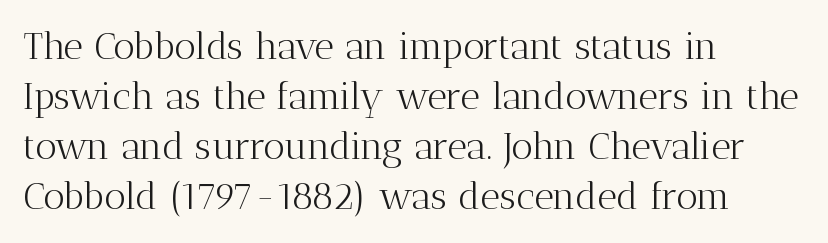
{"serif": "yes", "italic": "no", "bold": "no", "weight": "light", "width": "normal", "stroke_contrast": "medium", "x_height": "medium", "monospaced": "no", "underline": "no", "align": "left", "line_spacing": "normal", "line_spacing_ratio": 1.32, "letter_spacing": "normal", "letter_spacing_em": 0.0, "glyph_px": 38}
